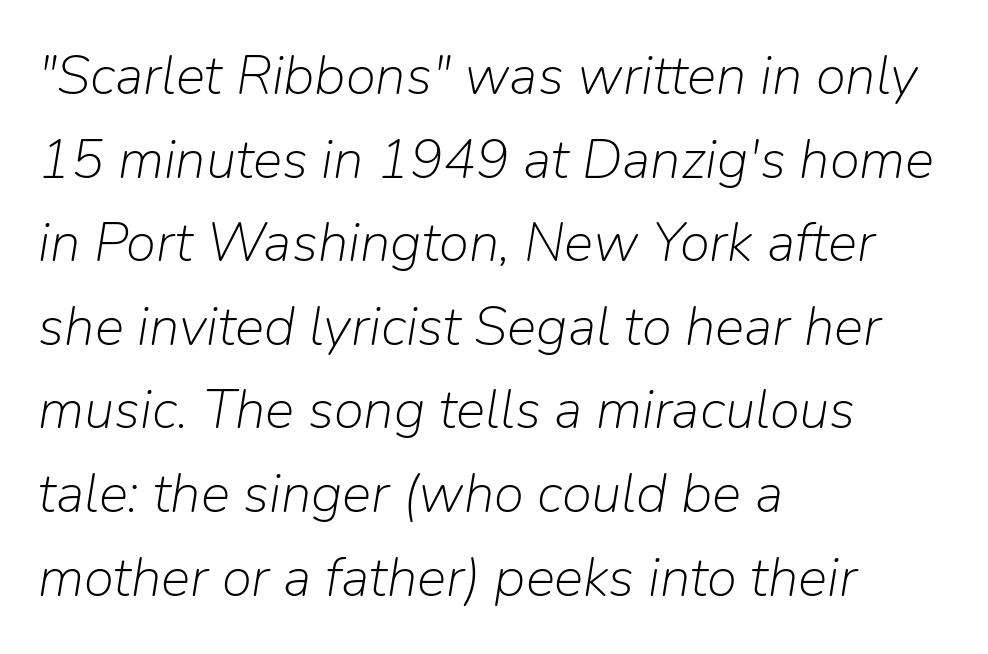
Q: Is the text bold? A: No.
Q: Is the text italic (slanted)? A: Yes, it leans right by about 9 degrees.
Q: Is the text underlined? A: No.
Q: How is the paragraph aligned? A: Left-aligned.
Q: Is the spacing between letters normal or unusually wide? A: Normal.
Q: Is the spacing between lines tight, normal or loose? A: Normal.
Q: Width (condensed, normal, or wide)? A: Normal.
Q: Stroke contrast? A: Low.
Q: x-height? A: Medium.
Q: Monospaced? A: No.
